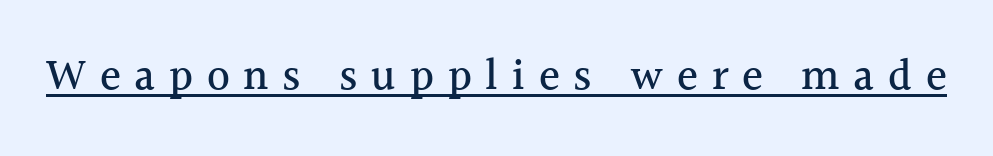
The image shows 44 px serif type, upright; set unusually wide letter spacing (+0.31 em), underlined; a medium x-height.
